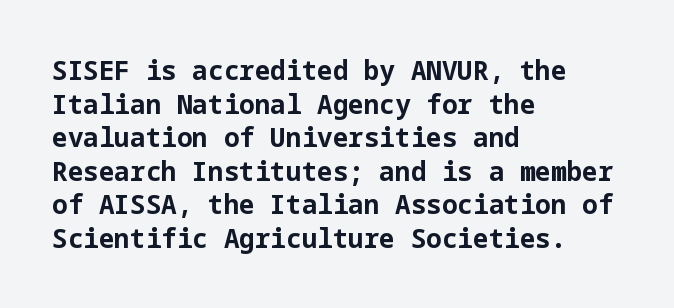
The image shows 26 px bold type, upright; set left-aligned, normal line spacing (1.29x), normal letter spacing, not underlined.
